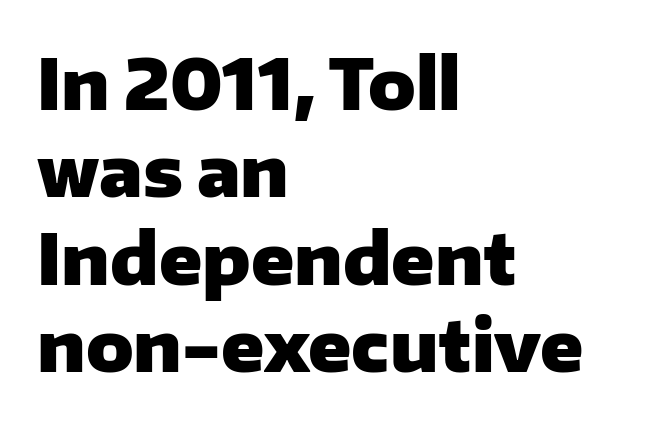
The image shows 70 px heavy sans-serif type, upright; set left-aligned, normal line spacing (1.25x), normal letter spacing, not underlined; low stroke contrast and a medium x-height.
